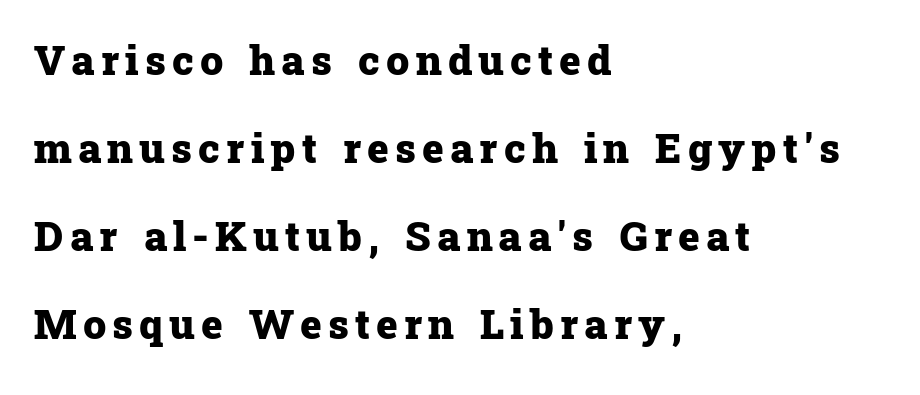
Caption: bold face, heavy strokes. How would I describe the line gaps? Wide and relaxed. Anything drawn beneath the words? Only blank space. Small tapered or slab feet sit at the stroke ends, so this counts as serif. Casual observation: everything's shoved over to the left. The axis of the letterforms is exactly vertical.
